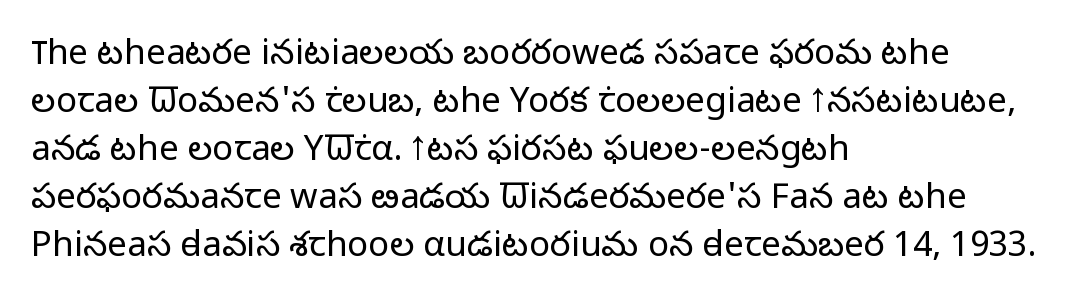
Q: Is the text bold? A: No.
Q: Is the text italic (slanted)? A: No, it is upright.
Q: Is the typeface a serif or a sans-serif typeface? A: Sans-serif.
Q: Is the text underlined? A: No.
Q: How is the paragraph aligned? A: Left-aligned.
Q: Is the spacing between letters normal or unusually wide? A: Normal.
Q: Is the spacing between lines tight, normal or loose? A: Normal.
Q: Width (condensed, normal, or wide)? A: Normal.
Q: Stroke contrast? A: Low.
Q: x-height? A: Medium.
Q: Monospaced? A: No.
